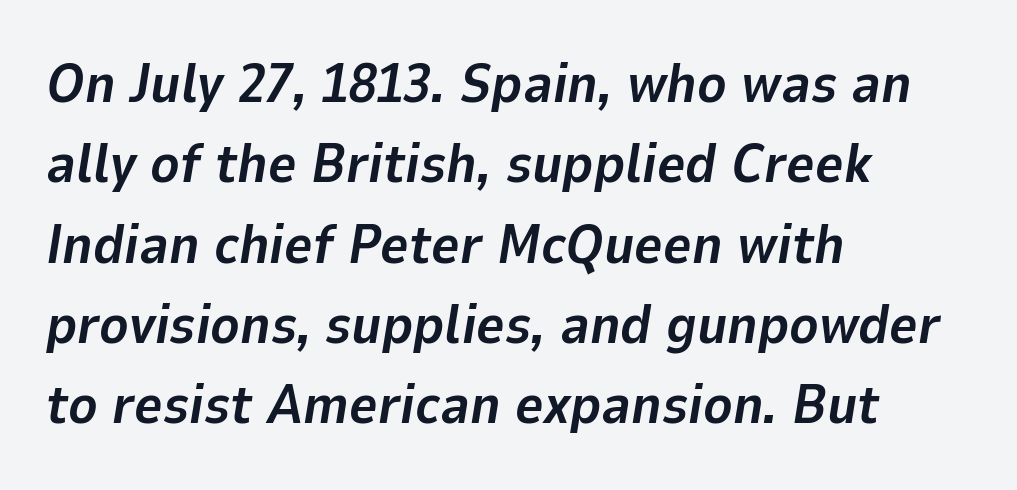
Where is the straight margin? On the left. The words here are not underlined. These lines were composed using italics. Words appear dense and cohesive because spacing is normal.
